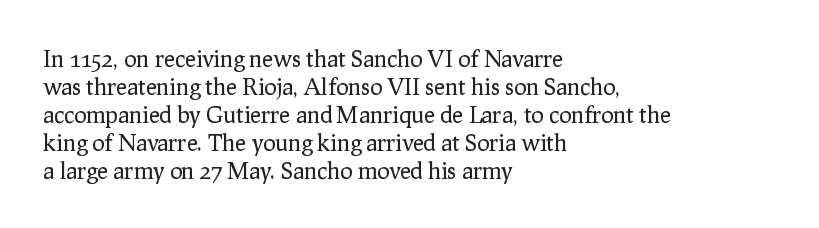
Every stem runs plumb, perpendicular to the baseline. Layout note: lines flush left. Decoration check: the copy has no underline. Short note: letters normally spaced.
